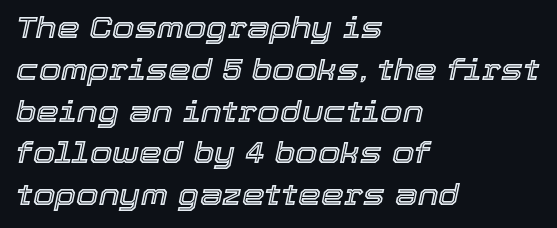
The image shows 29 px text type, italic (leaning right); set left-aligned, normal line spacing (1.44x), normal letter spacing, not underlined; a medium x-height.
